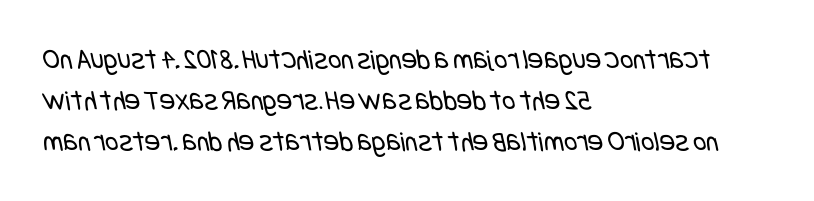
Q: Is the text bold? A: No.
Q: Is the typeface a serif or a sans-serif typeface? A: Sans-serif.
Q: Is the text underlined? A: No.
Q: How is the paragraph aligned? A: Left-aligned.
Q: Is the spacing between letters normal or unusually wide? A: Normal.
Q: Is the spacing between lines tight, normal or loose? A: Normal.
Q: Width (condensed, normal, or wide)? A: Condensed.
Q: Stroke contrast? A: Low.
Q: x-height? A: Large.
